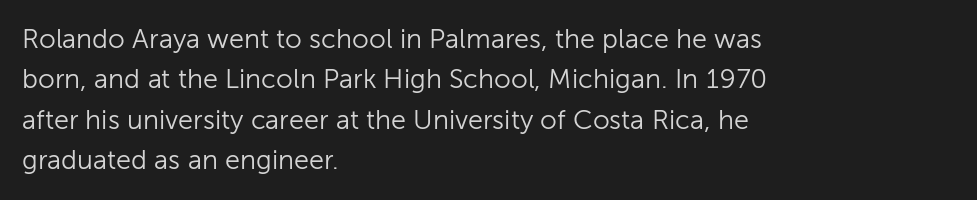
The image shows 27 px text type, upright; set left-aligned, normal line spacing (1.5x), normal letter spacing, not underlined.
